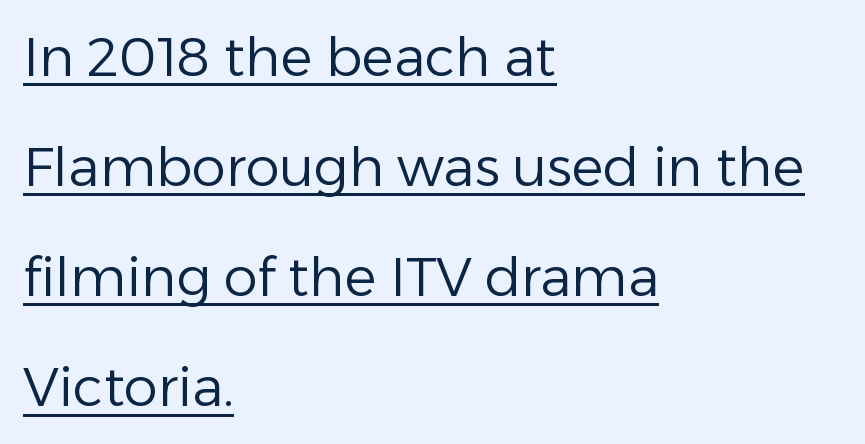
A typesetter would mark this as roman, not italic. Decoration check: the copy is underlined. Short note: letters normally spaced. In terms of letterform style, serifs are entirely absent.
